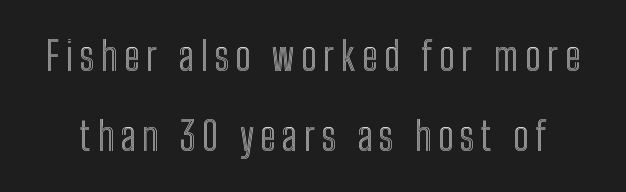
Q: Is the text italic (slanted)? A: No, it is upright.
Q: Is the text underlined? A: No.
Q: Is the spacing between lines tight, normal or loose? A: Loose.
Q: Width (condensed, normal, or wide)? A: Condensed.
Q: x-height? A: Medium.
Q: Monospaced? A: No.
